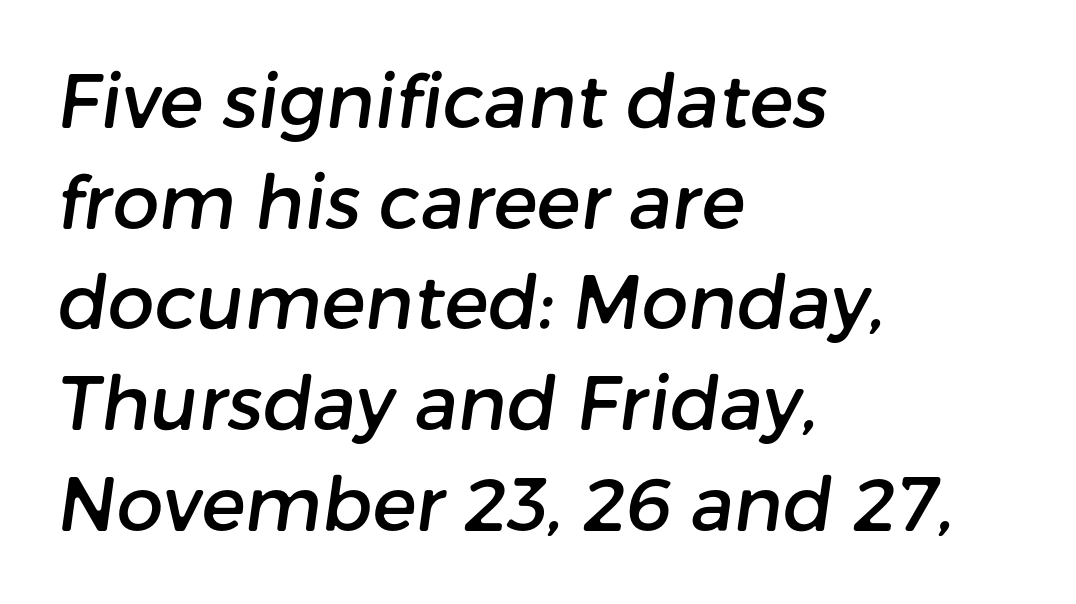
{"serif": "no", "width": "normal", "stroke_contrast": "low", "x_height": "medium", "monospaced": "no", "underline": "no", "align": "left", "line_spacing": "normal", "line_spacing_ratio": 1.36, "letter_spacing": "normal", "letter_spacing_em": 0.0, "glyph_px": 74}
